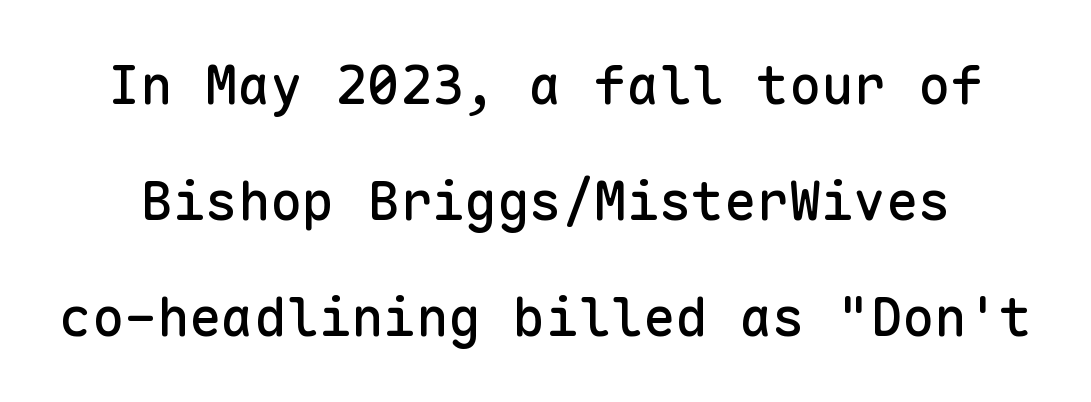
Q: Is the text italic (slanted)? A: No, it is upright.
Q: Is the typeface a serif or a sans-serif typeface? A: Sans-serif.
Q: Is the text underlined? A: No.
Q: Is the spacing between letters normal or unusually wide? A: Normal.
Q: Is the spacing between lines tight, normal or loose? A: Loose.
Q: Width (condensed, normal, or wide)? A: Normal.
Q: Stroke contrast? A: Low.
Q: x-height? A: Medium.
Q: Monospaced? A: Yes.
